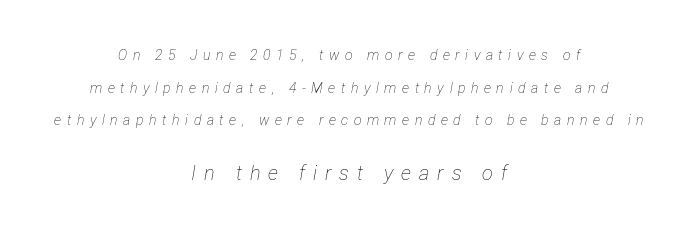
{"italic": "yes", "lean": "right", "slant_degrees": 12, "bold": "no", "underline": "no", "align": "center", "line_spacing": "loose", "line_spacing_ratio": 2.33, "letter_spacing": "wide", "letter_spacing_em": 0.4, "larger_block": "second", "size_ratio": 1.43, "glyph_px": 20}
